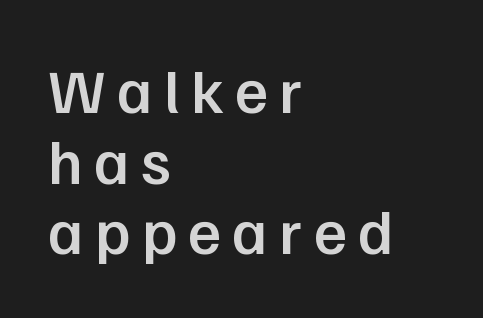
Q: Is the text bold? A: Semi-bold.
Q: Is the text italic (slanted)? A: No, it is upright.
Q: Is the typeface a serif or a sans-serif typeface? A: Sans-serif.
Q: Is the text underlined? A: No.
Q: How is the paragraph aligned? A: Left-aligned.
Q: Is the spacing between lines tight, normal or loose? A: Tight.
Q: Width (condensed, normal, or wide)? A: Normal.
Q: Stroke contrast? A: Low.
Q: x-height? A: Medium.
Q: Monospaced? A: No.
